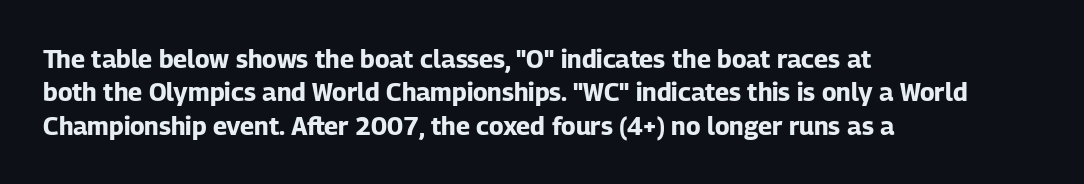
{"italic": "no", "bold": "yes", "underline": "no", "align": "left", "line_spacing": "normal", "line_spacing_ratio": 1.34, "letter_spacing": "normal", "letter_spacing_em": 0.0, "glyph_px": 25}
